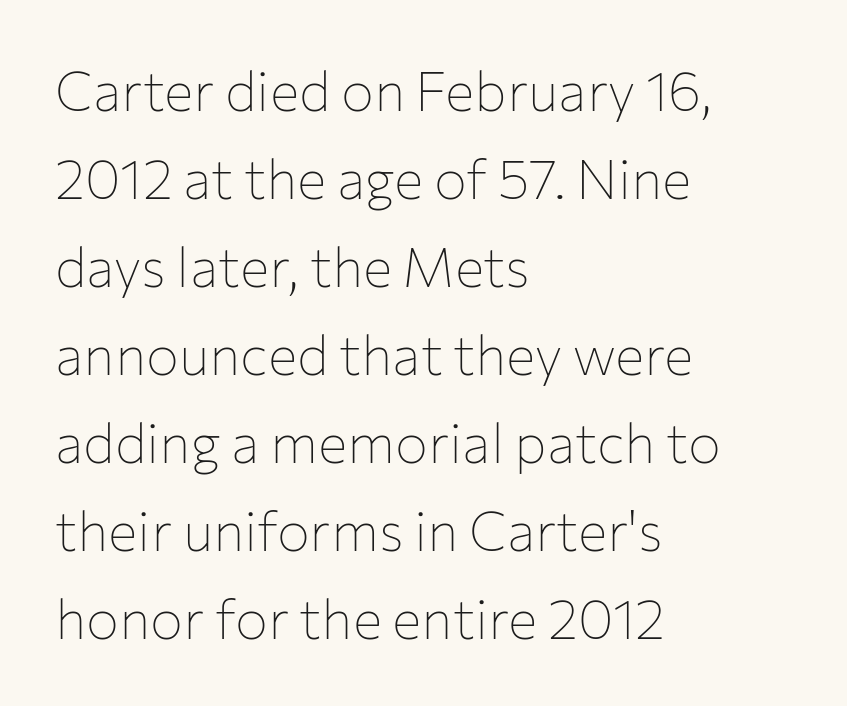
The face used here is proportionally spaced, like ordinary book or web type. No extra tracking has been applied to these lines. These lines stack with their left ends in a neat column. The typeface chosen for these lines omits serifs. Tall strokes in this sample are plumb rather than angled.
